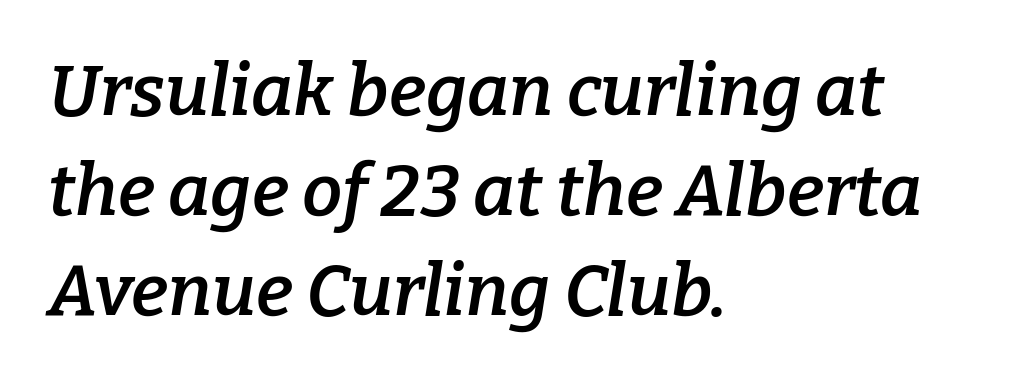
The image shows 72 px semibold serif type, italic (leaning right); set left-aligned, normal line spacing (1.39x), normal letter spacing, not underlined; low stroke contrast and a medium x-height.
